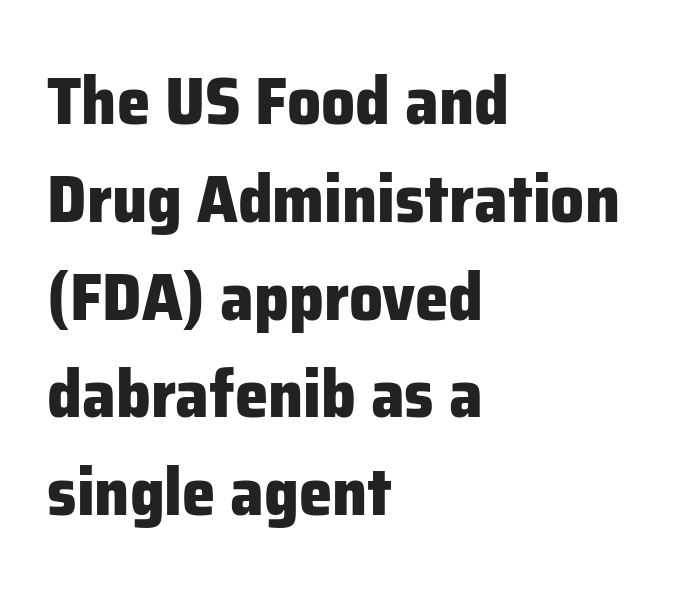
The image shows 67 px heavy sans-serif type, upright; set left-aligned, normal line spacing (1.46x), normal letter spacing, not underlined; low stroke contrast and a medium x-height.
